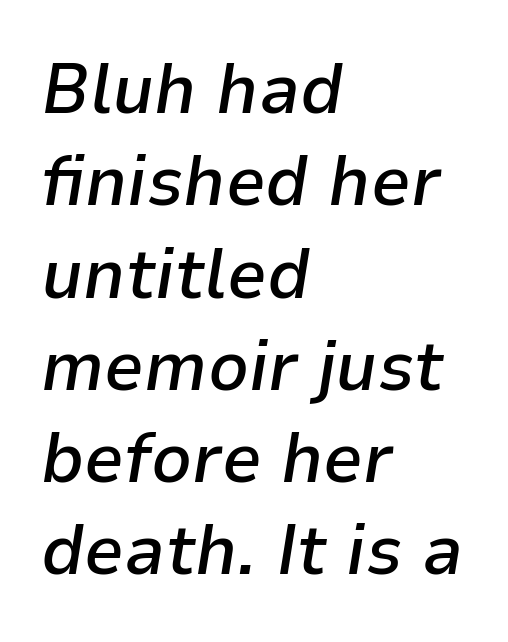
The image shows 71 px semibold type, italic (leaning right); set left-aligned, normal line spacing (1.3x), normal letter spacing, not underlined; low stroke contrast and a medium x-height.
